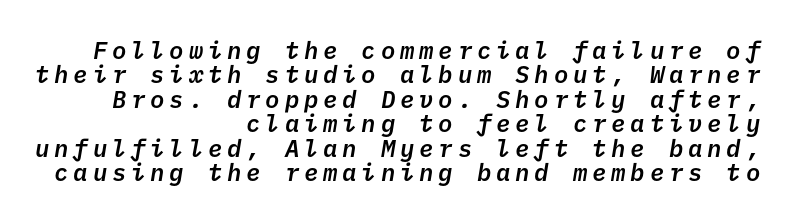
The image shows 24 px text type; set right-aligned, tight line spacing (1.02x), unusually wide letter spacing (+0.2 em), not underlined.
